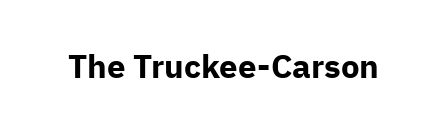
The image shows 33 px bold sans-serif type, upright; set normal letter spacing, not underlined; low stroke contrast and a medium x-height.
